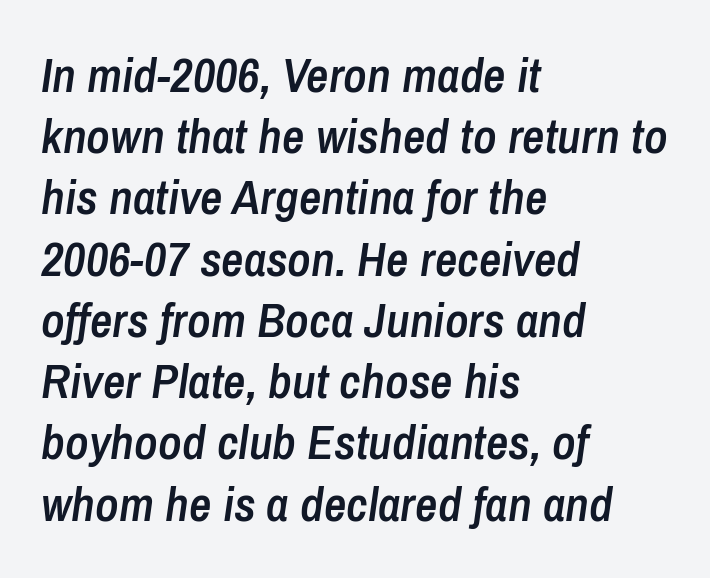
Q: Is the text bold? A: Semi-bold.
Q: Is the text italic (slanted)? A: Yes, it leans right by about 8 degrees.
Q: Is the text underlined? A: No.
Q: How is the paragraph aligned? A: Left-aligned.
Q: Is the spacing between letters normal or unusually wide? A: Normal.
Q: Is the spacing between lines tight, normal or loose? A: Normal.
Q: Width (condensed, normal, or wide)? A: Condensed.
Q: Stroke contrast? A: Low.
Q: x-height? A: Medium.
Q: Monospaced? A: No.
